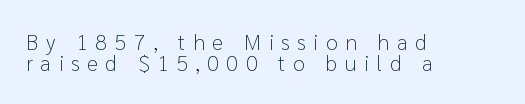
The image shows 22 px text type, upright; set left-aligned, tight line spacing (0.96x), unusually wide letter spacing (+0.34 em), not underlined.
